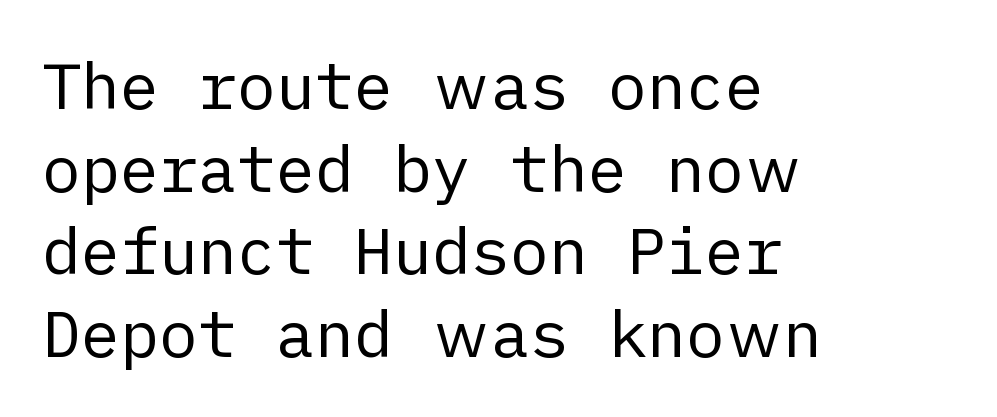
Q: Is the text bold? A: No.
Q: Is the text italic (slanted)? A: No, it is upright.
Q: Is the typeface a serif or a sans-serif typeface? A: Sans-serif.
Q: Is the text underlined? A: No.
Q: How is the paragraph aligned? A: Left-aligned.
Q: Is the spacing between letters normal or unusually wide? A: Normal.
Q: Is the spacing between lines tight, normal or loose? A: Normal.
Q: Width (condensed, normal, or wide)? A: Normal.
Q: Stroke contrast? A: Low.
Q: x-height? A: Medium.
